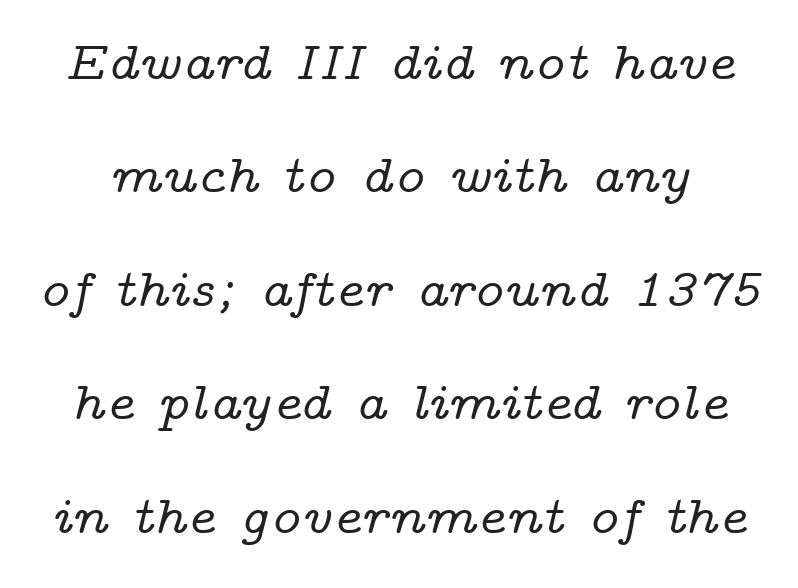
Q: Is the text italic (slanted)? A: Yes, it leans right by about 14 degrees.
Q: Is the typeface a serif or a sans-serif typeface? A: Serif.
Q: Is the text underlined? A: No.
Q: Is the spacing between letters normal or unusually wide? A: Normal.
Q: Is the spacing between lines tight, normal or loose? A: Loose.
Q: Width (condensed, normal, or wide)? A: Wide.
Q: Stroke contrast? A: Low.
Q: x-height? A: Medium.
Q: Monospaced? A: No.
